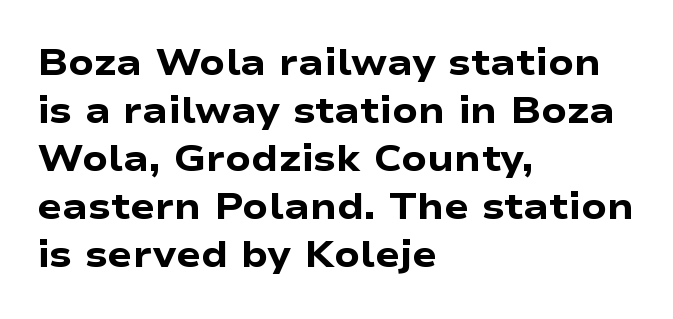
The image shows 37 px heavy, wide sans-serif type, upright; set left-aligned, normal line spacing (1.3x), normal letter spacing, not underlined; low stroke contrast and a medium x-height.
